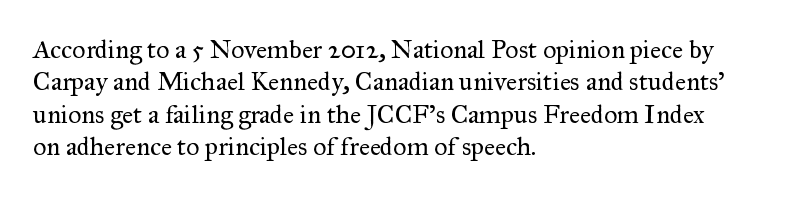
Q: Is the text bold? A: No.
Q: Is the text italic (slanted)? A: No, it is upright.
Q: Is the text underlined? A: No.
Q: How is the paragraph aligned? A: Left-aligned.
Q: Is the spacing between letters normal or unusually wide? A: Normal.
Q: Is the spacing between lines tight, normal or loose? A: Normal.
